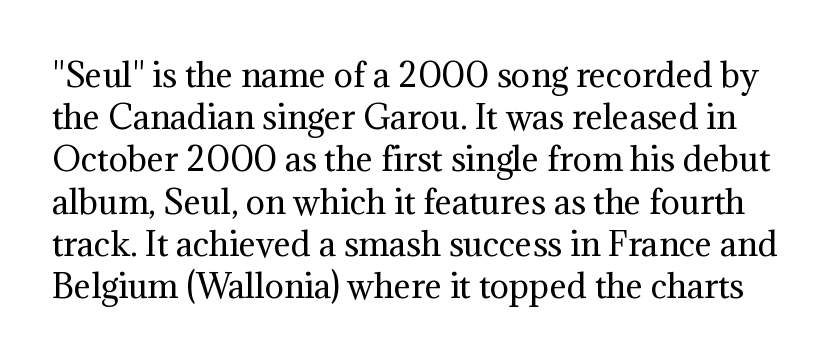
The image shows 32 px regular-weight serif type, upright; set normal line spacing (1.32x), normal letter spacing, not underlined; medium stroke contrast and a medium x-height.
